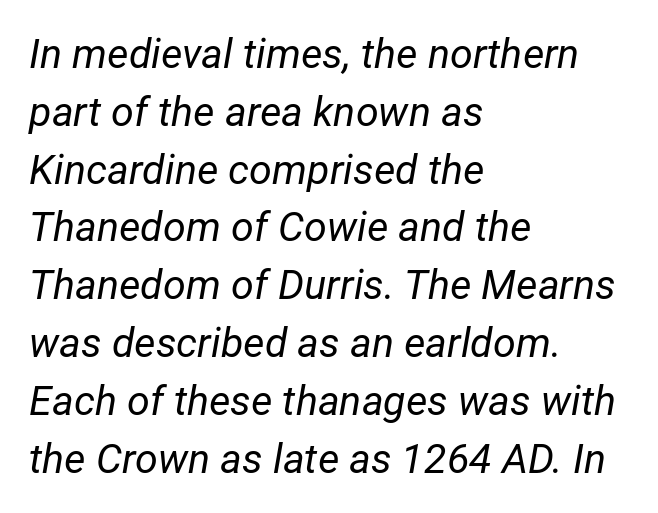
{"italic": "yes", "lean": "right", "slant_degrees": 12, "bold": "no", "weight": "regular", "width": "normal", "stroke_contrast": "low", "x_height": "medium", "monospaced": "no", "underline": "no", "align": "left", "line_spacing": "normal", "line_spacing_ratio": 1.41, "letter_spacing": "normal", "letter_spacing_em": 0.0, "glyph_px": 41}
